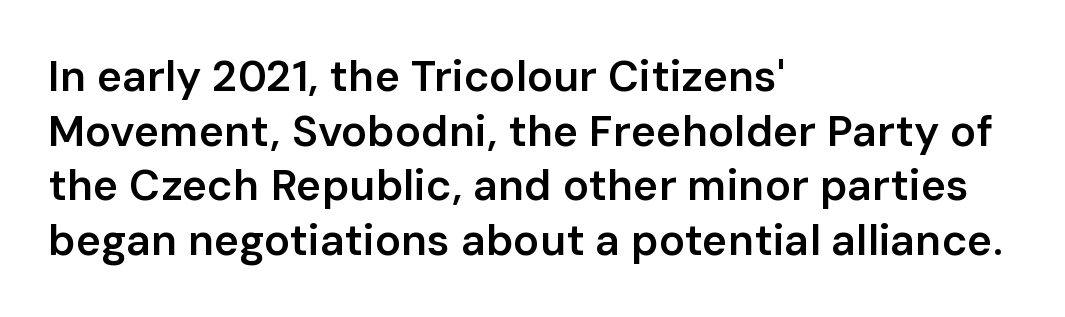
Typesetter's note: demi weight, one step under bold. A clean baseline with only descenders dipping below it. Examine the stroke ends and you'll find no serifs. This rendering leaves character spacing at its baseline value. Every stem runs plumb, perpendicular to the baseline. These lines are rendered in a variable-pitch font.
